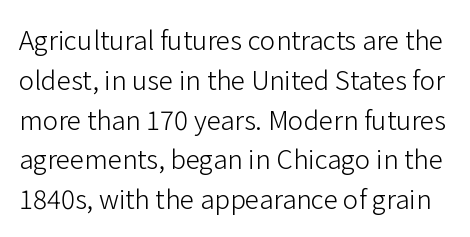
The image shows 26 px text type, upright; set normal line spacing (1.53x), normal letter spacing, not underlined.
